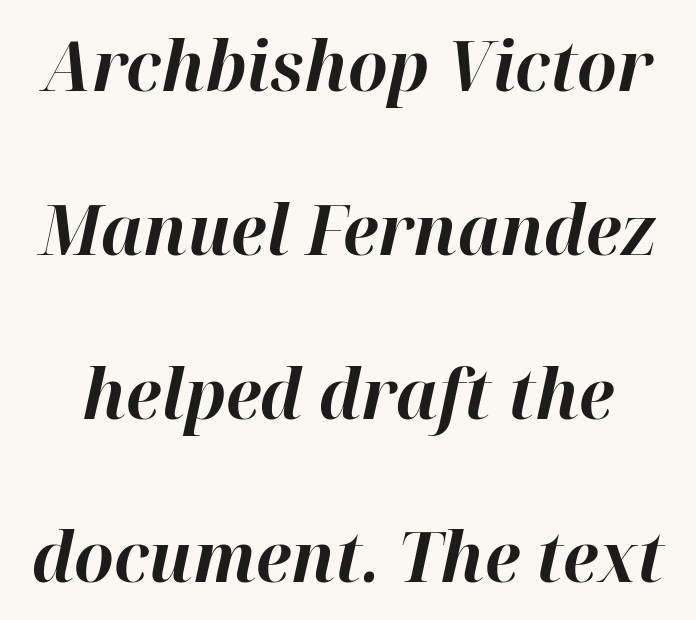
{"italic": "yes", "lean": "right", "slant_degrees": 12, "bold": "yes", "weight": "bold", "width": "normal", "stroke_contrast": "high", "x_height": "medium", "monospaced": "no", "underline": "no", "line_spacing": "loose", "line_spacing_ratio": 2.34, "letter_spacing": "normal", "letter_spacing_em": 0.0, "glyph_px": 70}
